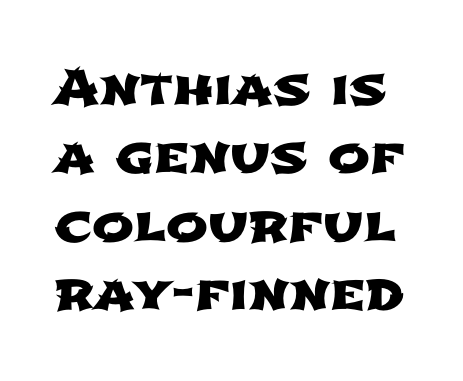
Q: Is the typeface a serif or a sans-serif typeface? A: Sans-serif.
Q: Is the text underlined? A: No.
Q: Is the spacing between letters normal or unusually wide? A: Normal.
Q: Is the spacing between lines tight, normal or loose? A: Normal.
Q: Width (condensed, normal, or wide)? A: Wide.
Q: Stroke contrast? A: Low.
Q: x-height? A: Medium.
Q: Monospaced? A: No.
